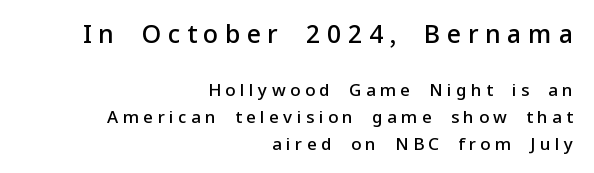
Does the lettering tilt? It doesn't — this is upright. Horizontally, the lines are justified to the trailing edge only. A fair bit of extra ink — the face is semibold, not bold. Notice how descenders clear the ascenders below comfortably — that's standard leading. Words float on clear page, feet unadorned. These two chunks differ in scale, with the top chunk taking the larger measure.
